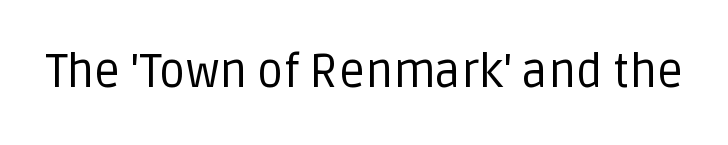
Q: Is the text bold? A: No.
Q: Is the text italic (slanted)? A: No, it is upright.
Q: Is the typeface a serif or a sans-serif typeface? A: Sans-serif.
Q: Is the text underlined? A: No.
Q: Is the spacing between letters normal or unusually wide? A: Normal.
Q: Width (condensed, normal, or wide)? A: Normal.
Q: Stroke contrast? A: Low.
Q: x-height? A: Large.
Q: Monospaced? A: No.
